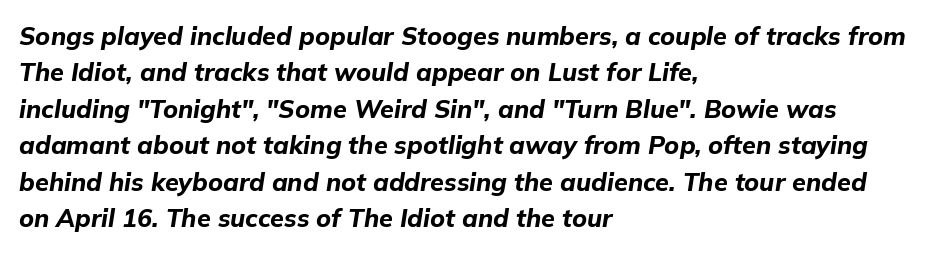
This rendering features lettering with no underline. All the whitespace from short lines collects on the right. What's the leading like? Ordinary, nothing unusual. Strokes here are thick enough to call this a true bold.
